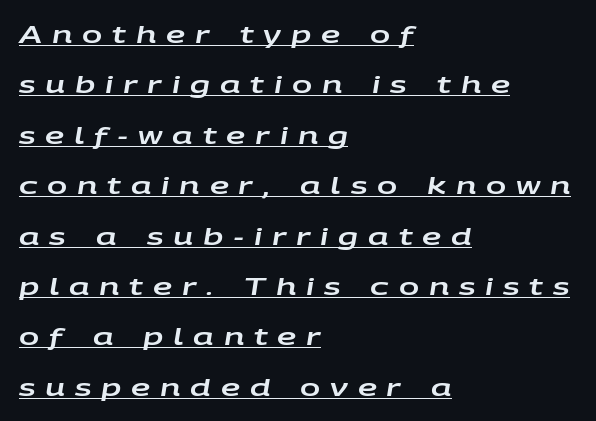
Q: Is the text italic (slanted)? A: Yes, it leans right by about 9 degrees.
Q: Is the text underlined? A: Yes.
Q: How is the paragraph aligned? A: Left-aligned.
Q: Is the spacing between letters normal or unusually wide? A: Unusually wide.
Q: Is the spacing between lines tight, normal or loose? A: Loose.
